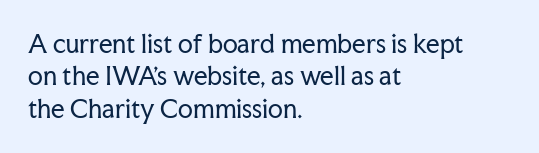
Q: Is the text bold? A: No.
Q: Is the text italic (slanted)? A: No, it is upright.
Q: Is the text underlined? A: No.
Q: How is the paragraph aligned? A: Left-aligned.
Q: Is the spacing between letters normal or unusually wide? A: Normal.
Q: Is the spacing between lines tight, normal or loose? A: Normal.
